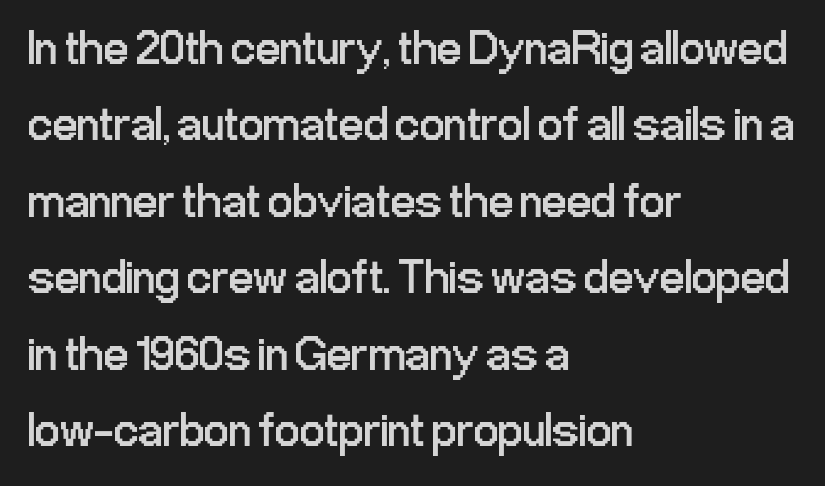
The lettering holds an erect, upright posture throughout. This rendering employs a face without finishing strokes, i.e., a sans-serif. The space between consecutive lines is moderate. This rendering uses left alignment, leaving the right contour irregular. Is the type heavy? It reads as light-to-regular instead. The horizontal fit of the characters is conventional and even.
